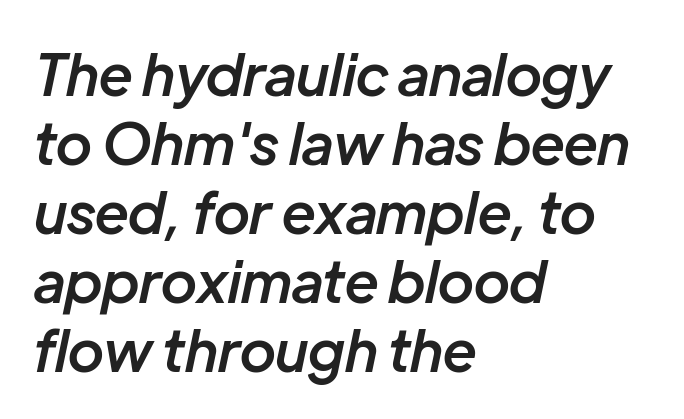
The rag falls on the right side of this text block. Check under the words: just untouched page. Firm but not heavy-handed strokes: this text is semibold. Standard letterfit; no display-style spreading of the glyphs.
